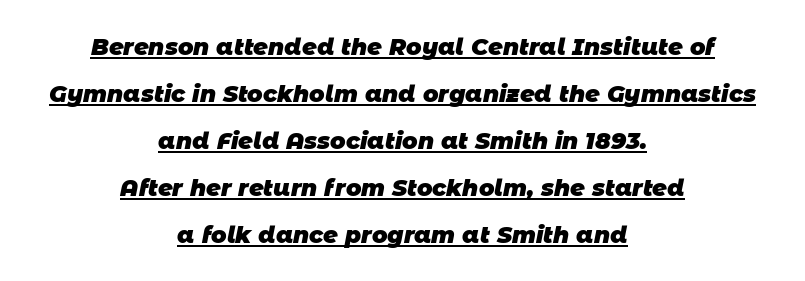
Q: Is the text bold? A: Yes.
Q: Is the text underlined? A: Yes.
Q: How is the paragraph aligned? A: Centered.
Q: Is the spacing between letters normal or unusually wide? A: Normal.
Q: Is the spacing between lines tight, normal or loose? A: Loose.
